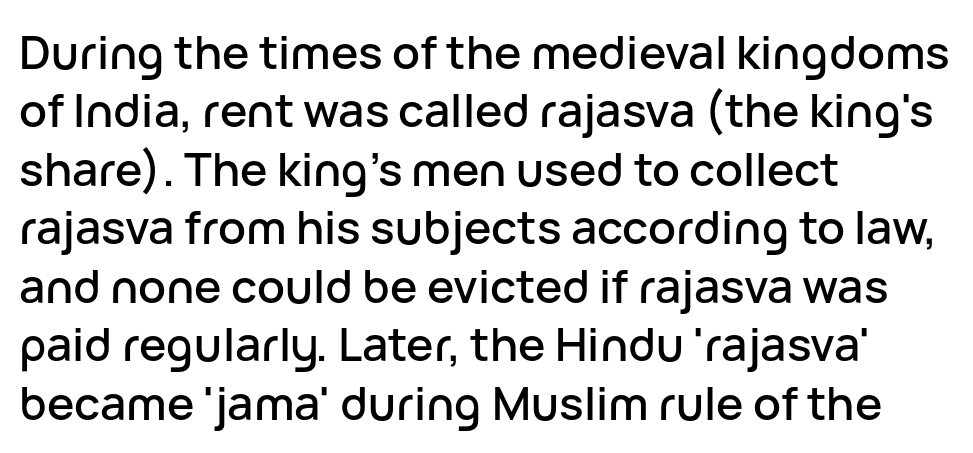
The image shows 46 px sans-serif type, upright; set left-aligned, normal line spacing (1.27x), normal letter spacing, not underlined; low stroke contrast and a medium x-height.
